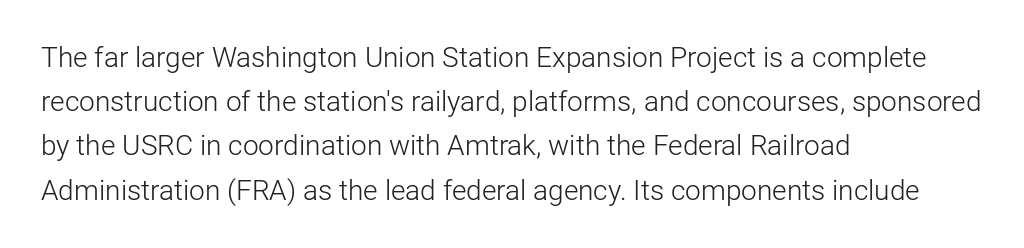
Q: Is the text bold? A: No.
Q: Is the text italic (slanted)? A: No, it is upright.
Q: Is the typeface a serif or a sans-serif typeface? A: Sans-serif.
Q: Is the text underlined? A: No.
Q: How is the paragraph aligned? A: Left-aligned.
Q: Is the spacing between letters normal or unusually wide? A: Normal.
Q: Is the spacing between lines tight, normal or loose? A: Normal.
Q: Width (condensed, normal, or wide)? A: Normal.
Q: Stroke contrast? A: Low.
Q: x-height? A: Medium.
Q: Monospaced? A: No.
